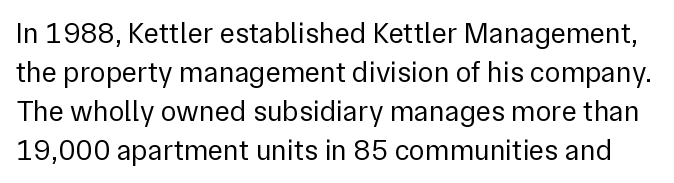
This rendering employs a face without finishing strokes, i.e., a sans-serif. The specimen omits any rule beneath the text block's lines. The letters stand upright; this is a roman face. Quick note: interline space is typical.
